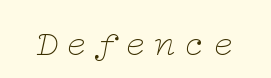
Only glyphs here, with clear space below each row. The weight tops out at a normal text grade. Letterform terminals end in serifs throughout the passage. Is the type slanted? Yes — the strokes lean at a clear angle. Between one letter and the next there's a generous, obvious gap.
